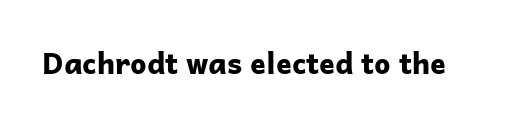
Every stem runs plumb, perpendicular to the baseline. The letters carry no serifs — their stems end cleanly without finishing strokes. The rendering uses natural spacing where letterforms have individual widths. Typographic density is high because the face is bold. Characters follow at the spacing the type designer built in. Any mark beneath the type? The region is blank.
